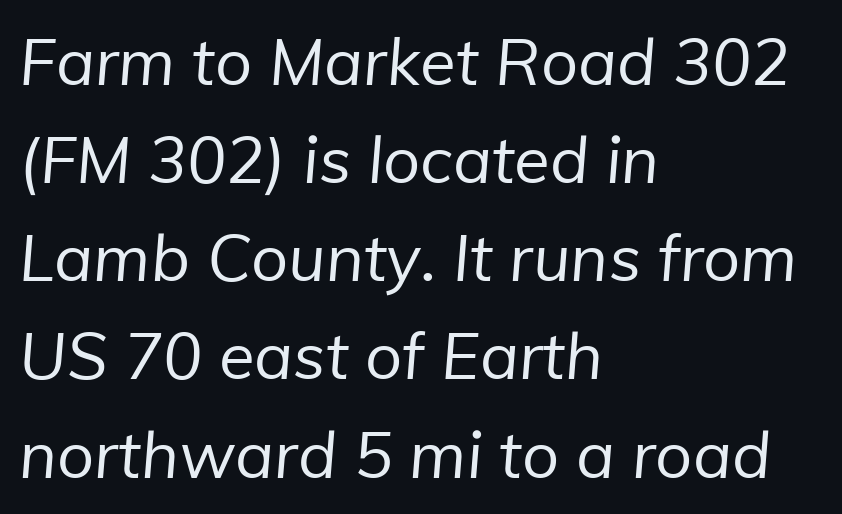
Q: Is the text bold? A: No.
Q: Is the typeface a serif or a sans-serif typeface? A: Sans-serif.
Q: Is the text underlined? A: No.
Q: How is the paragraph aligned? A: Left-aligned.
Q: Is the spacing between letters normal or unusually wide? A: Normal.
Q: Is the spacing between lines tight, normal or loose? A: Normal.
Q: Width (condensed, normal, or wide)? A: Normal.
Q: Stroke contrast? A: Low.
Q: x-height? A: Medium.
Q: Monospaced? A: No.
